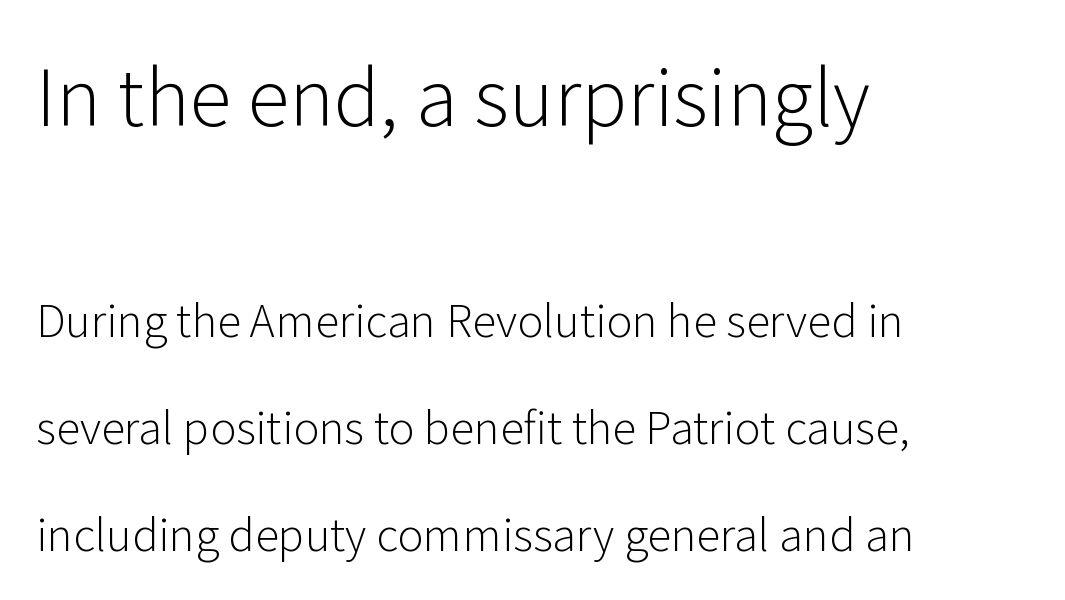
Q: Is the text bold? A: No.
Q: Is the text italic (slanted)? A: No, it is upright.
Q: Is the typeface a serif or a sans-serif typeface? A: Sans-serif.
Q: Is the text underlined? A: No.
Q: How is the paragraph aligned? A: Left-aligned.
Q: Is the spacing between letters normal or unusually wide? A: Normal.
Q: Is the spacing between lines tight, normal or loose? A: Loose.
Q: Which block of text is set in a larger size, the first (top) or the second (bottom)? A: The first (top) one.
Q: Width (condensed, normal, or wide)? A: Normal.
Q: Stroke contrast? A: Low.
Q: x-height? A: Medium.
Q: Monospaced? A: No.
